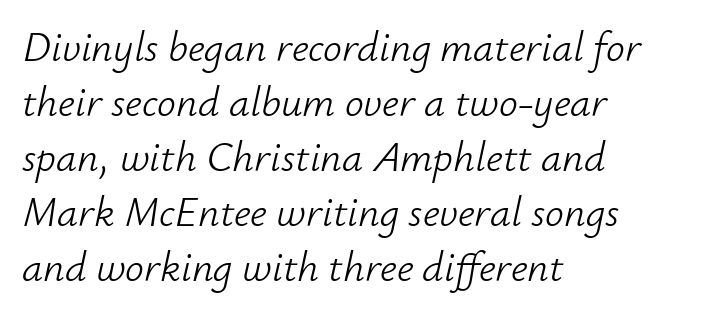
Q: Is the text bold? A: No.
Q: Is the text italic (slanted)? A: Yes, it leans right by about 12 degrees.
Q: Is the text underlined? A: No.
Q: How is the paragraph aligned? A: Left-aligned.
Q: Is the spacing between letters normal or unusually wide? A: Normal.
Q: Is the spacing between lines tight, normal or loose? A: Normal.
Q: Width (condensed, normal, or wide)? A: Normal.
Q: Stroke contrast? A: Low.
Q: x-height? A: Small.
Q: Monospaced? A: No.
